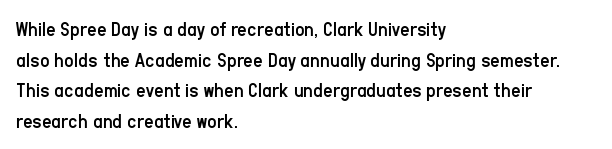
Q: Is the text bold? A: No.
Q: Is the text italic (slanted)? A: No, it is upright.
Q: Is the text underlined? A: No.
Q: How is the paragraph aligned? A: Left-aligned.
Q: Is the spacing between letters normal or unusually wide? A: Normal.
Q: Is the spacing between lines tight, normal or loose? A: Normal.
